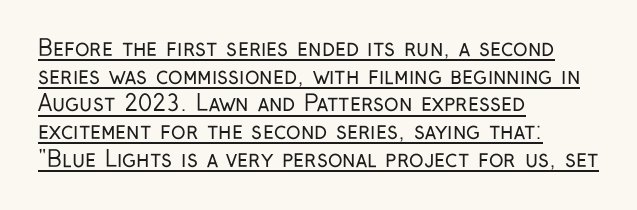
Q: Is the text bold? A: No.
Q: Is the text italic (slanted)? A: No, it is upright.
Q: Is the text underlined? A: Yes.
Q: How is the paragraph aligned? A: Left-aligned.
Q: Is the spacing between letters normal or unusually wide? A: Normal.
Q: Is the spacing between lines tight, normal or loose? A: Normal.
